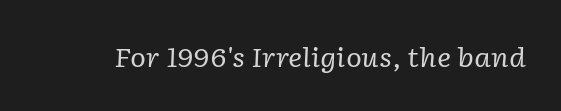
Q: Is the text bold? A: No.
Q: Is the text italic (slanted)? A: Yes, it leans right by about 2 degrees.
Q: Is the text underlined? A: No.
Q: Is the spacing between letters normal or unusually wide? A: Normal.
